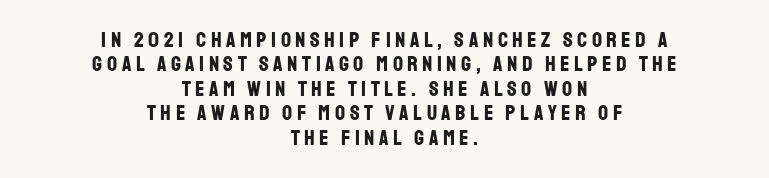
{"italic": "no", "bold": "yes", "underline": "no", "align": "center", "line_spacing": "tight", "line_spacing_ratio": 1.11, "letter_spacing": "wide", "letter_spacing_em": 0.21, "glyph_px": 22}
